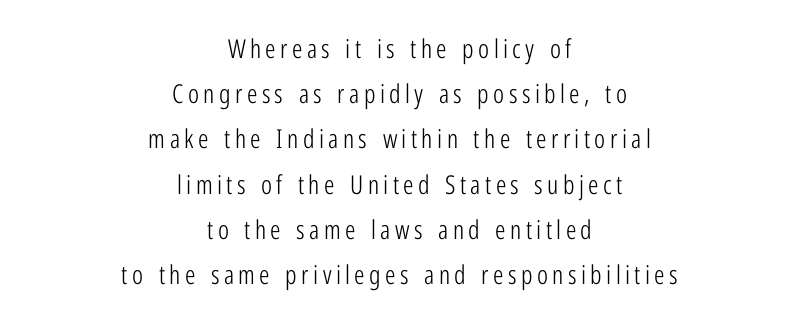
Q: Is the text bold? A: No.
Q: Is the text italic (slanted)? A: No, it is upright.
Q: Is the text underlined? A: No.
Q: How is the paragraph aligned? A: Centered.
